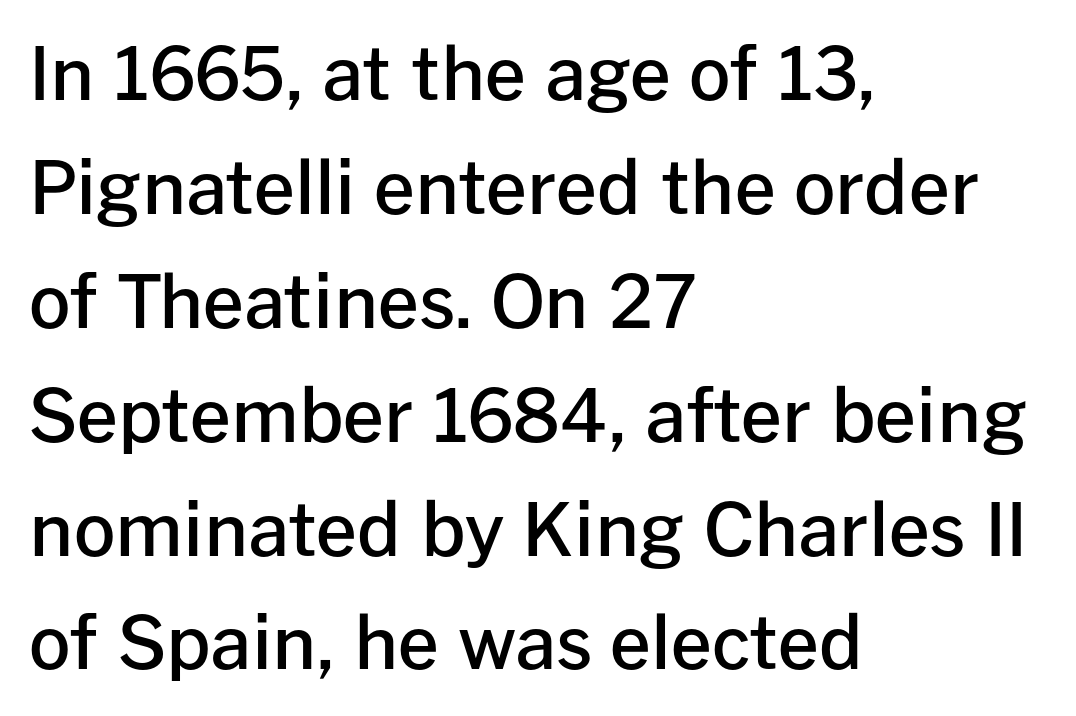
Q: Is the text bold? A: Semi-bold.
Q: Is the text italic (slanted)? A: No, it is upright.
Q: Is the typeface a serif or a sans-serif typeface? A: Sans-serif.
Q: Is the text underlined? A: No.
Q: How is the paragraph aligned? A: Left-aligned.
Q: Is the spacing between letters normal or unusually wide? A: Normal.
Q: Is the spacing between lines tight, normal or loose? A: Normal.
Q: Width (condensed, normal, or wide)? A: Normal.
Q: Stroke contrast? A: Low.
Q: x-height? A: Medium.
Q: Monospaced? A: No.
